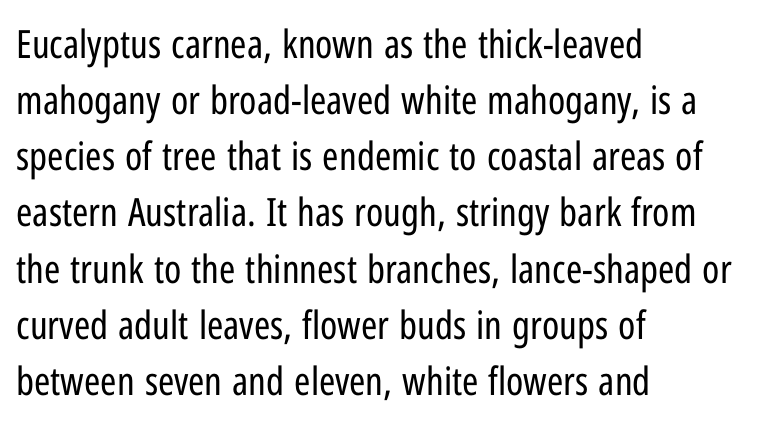
Q: Is the text bold? A: No.
Q: Is the text italic (slanted)? A: No, it is upright.
Q: Is the typeface a serif or a sans-serif typeface? A: Sans-serif.
Q: Is the text underlined? A: No.
Q: How is the paragraph aligned? A: Left-aligned.
Q: Is the spacing between letters normal or unusually wide? A: Normal.
Q: Is the spacing between lines tight, normal or loose? A: Normal.
Q: Width (condensed, normal, or wide)? A: Condensed.
Q: Stroke contrast? A: Low.
Q: x-height? A: Medium.
Q: Monospaced? A: No.
